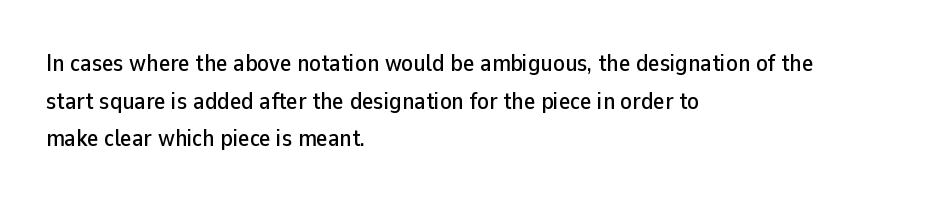
Q: Is the text italic (slanted)? A: No, it is upright.
Q: Is the text underlined? A: No.
Q: How is the paragraph aligned? A: Left-aligned.
Q: Is the spacing between letters normal or unusually wide? A: Normal.
Q: Is the spacing between lines tight, normal or loose? A: Normal.
